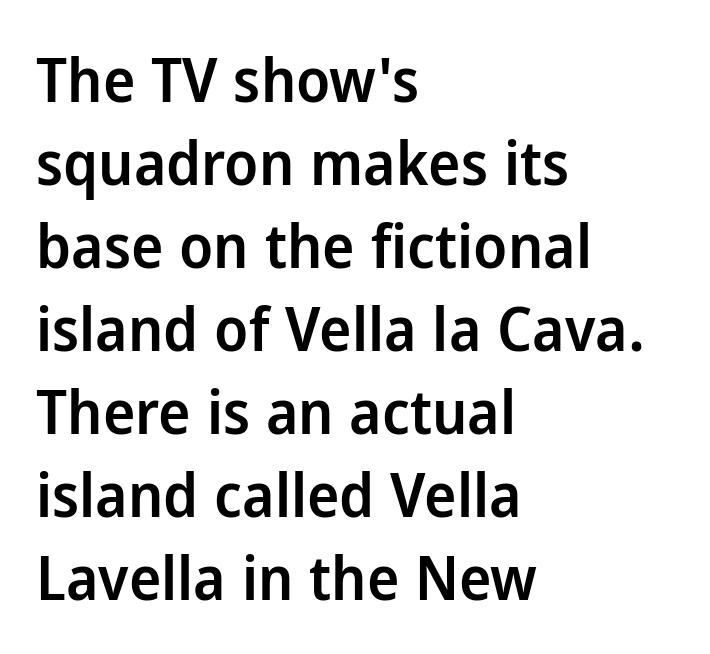
Q: Is the text bold? A: Semi-bold.
Q: Is the text italic (slanted)? A: No, it is upright.
Q: Is the typeface a serif or a sans-serif typeface? A: Sans-serif.
Q: Is the text underlined? A: No.
Q: How is the paragraph aligned? A: Left-aligned.
Q: Is the spacing between letters normal or unusually wide? A: Normal.
Q: Is the spacing between lines tight, normal or loose? A: Normal.
Q: Width (condensed, normal, or wide)? A: Normal.
Q: Stroke contrast? A: Low.
Q: x-height? A: Medium.
Q: Monospaced? A: No.
